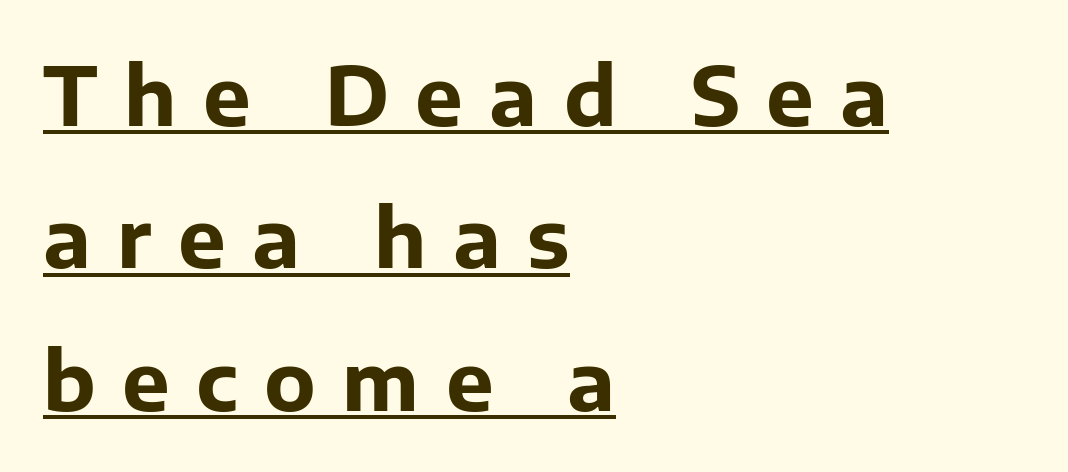
You can tell it's not italic because the verticals are truly vertical. Is there an underline? Yes — a line sits under the letters. Pretty heavy lettering here — definitely bold. Someone cranked the tracking dial way up on this one.
